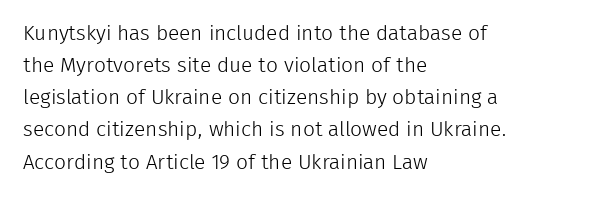
The image shows 21 px text type, upright; set left-aligned, normal line spacing (1.53x), normal letter spacing, not underlined.
